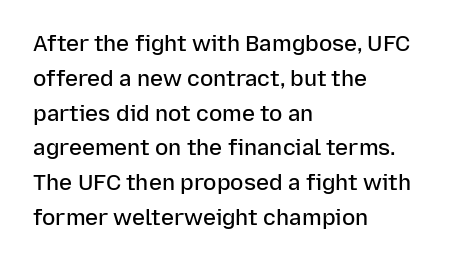
Firm but not heavy-handed strokes: this text is semibold. The specimen omits any rule beneath the text block's lines. Ordinary non-slanted type is in use. Each new line begins a customary step beneath the previous one. The line texture is even and compact thanks to regular tracking.
